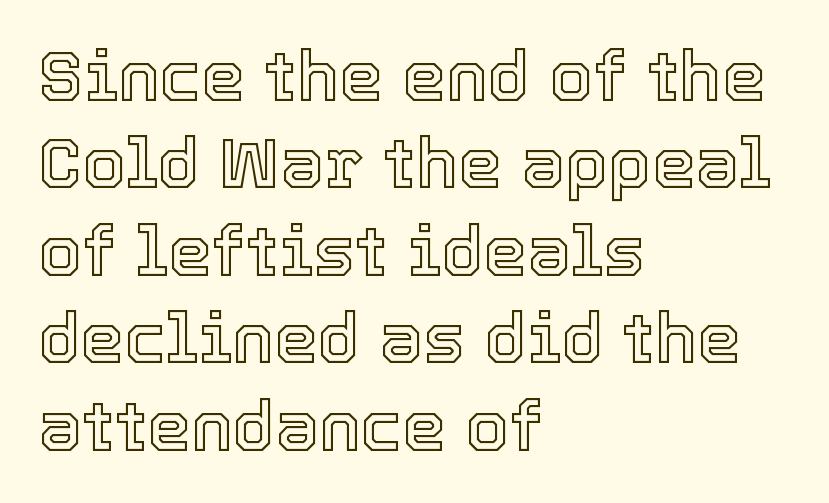
Q: Is the text italic (slanted)? A: No, it is upright.
Q: Is the text underlined? A: No.
Q: How is the paragraph aligned? A: Left-aligned.
Q: Is the spacing between letters normal or unusually wide? A: Normal.
Q: Is the spacing between lines tight, normal or loose? A: Normal.
Q: Width (condensed, normal, or wide)? A: Normal.
Q: x-height? A: Medium.
Q: Monospaced? A: No.
